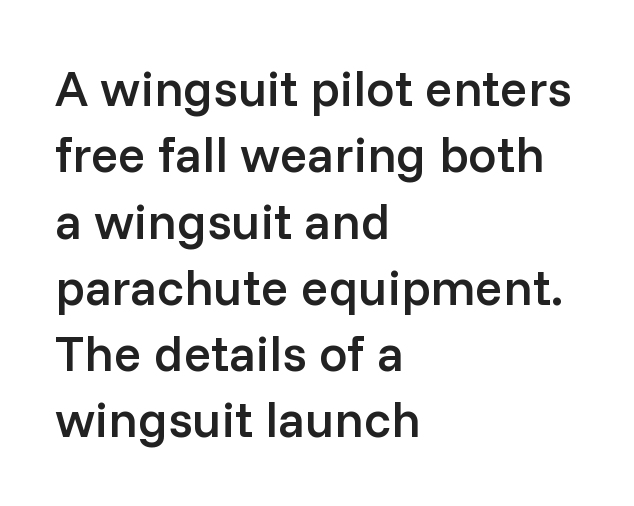
The image shows 51 px semibold sans-serif type, upright; set left-aligned, normal line spacing (1.3x), normal letter spacing, not underlined; low stroke contrast and a medium x-height.
